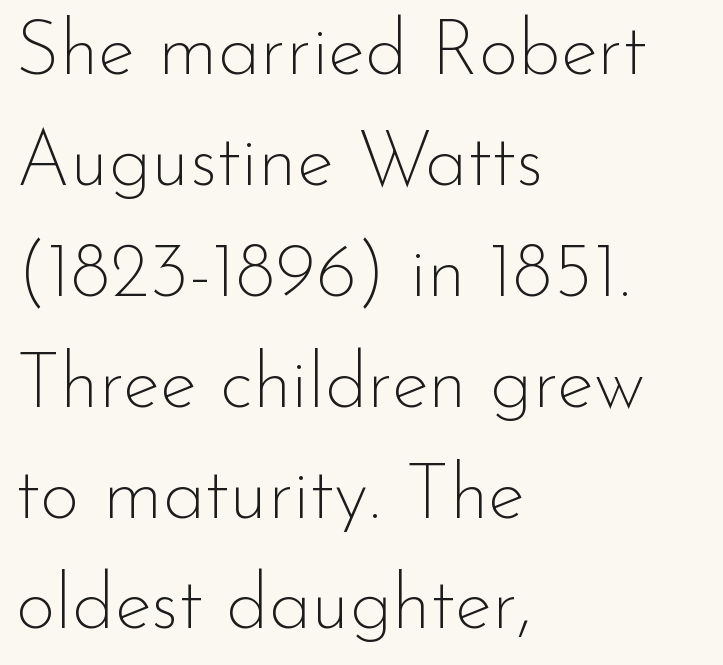
Each letter keeps its own natural width here, so spacing adapts to shape. The passage shown is typeset with a sans-serif family. Horizontal bands of white between lines are of average thickness. Posture: vertical. The strokes are not fattened; the text isn't bold.
